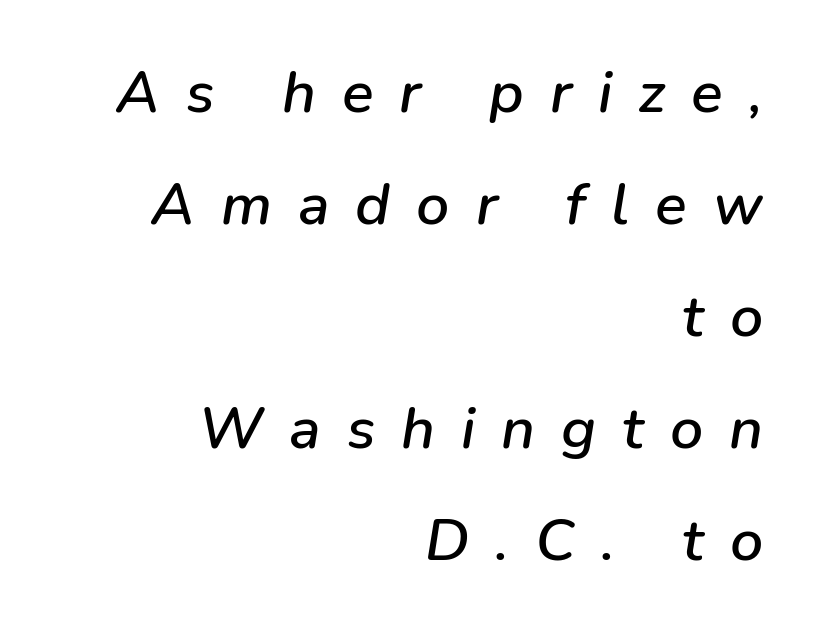
The image shows 59 px text type, italic (leaning right); set right-aligned, loose line spacing (1.9x), unusually wide letter spacing (+0.44 em), not underlined; low stroke contrast and a medium x-height.
